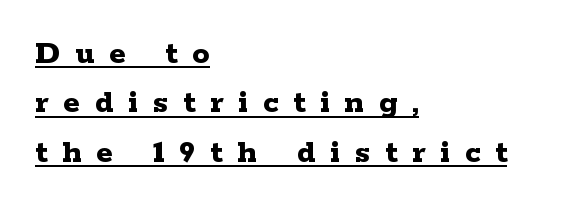
Q: Is the text bold? A: Yes.
Q: Is the text italic (slanted)? A: No, it is upright.
Q: Is the typeface a serif or a sans-serif typeface? A: Serif.
Q: Is the text underlined? A: Yes.
Q: How is the paragraph aligned? A: Left-aligned.
Q: Is the spacing between letters normal or unusually wide? A: Unusually wide.
Q: Is the spacing between lines tight, normal or loose? A: Normal.
Q: Width (condensed, normal, or wide)? A: Wide.
Q: Stroke contrast? A: Low.
Q: x-height? A: Medium.
Q: Monospaced? A: No.
